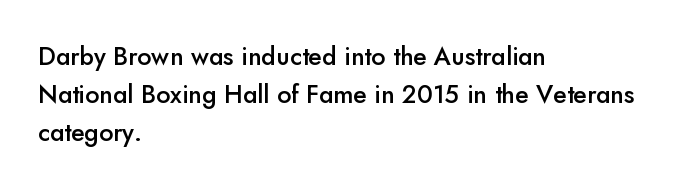
{"italic": "no", "bold": "semi", "underline": "no", "align": "left", "line_spacing": "normal", "line_spacing_ratio": 1.53, "letter_spacing": "normal", "letter_spacing_em": 0.0, "glyph_px": 25}
